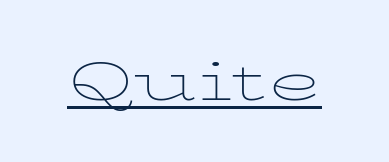
The image shows 54 px thin, wide serif type, upright; set normal letter spacing, underlined; low stroke contrast and a medium x-height.
